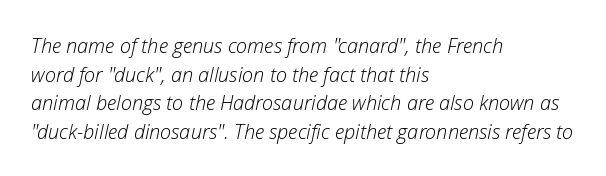
Each new line begins a customary step beneath the previous one. No chunkiness to these letters — they're not bold. Unmarked baselines from the first word to the last. Is the letter spacing exaggerated? No — it looks like the ordinary default.
